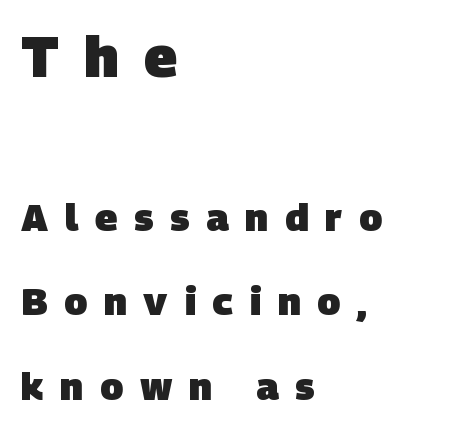
Q: Is the text bold? A: Yes.
Q: Is the typeface a serif or a sans-serif typeface? A: Sans-serif.
Q: Is the text underlined? A: No.
Q: How is the paragraph aligned? A: Left-aligned.
Q: Is the spacing between letters normal or unusually wide? A: Unusually wide.
Q: Is the spacing between lines tight, normal or loose? A: Loose.
Q: Which block of text is set in a larger size, the first (top) or the second (bottom)? A: The first (top) one.
Q: Width (condensed, normal, or wide)? A: Normal.
Q: Stroke contrast? A: Low.
Q: x-height? A: Large.
Q: Monospaced? A: No.
